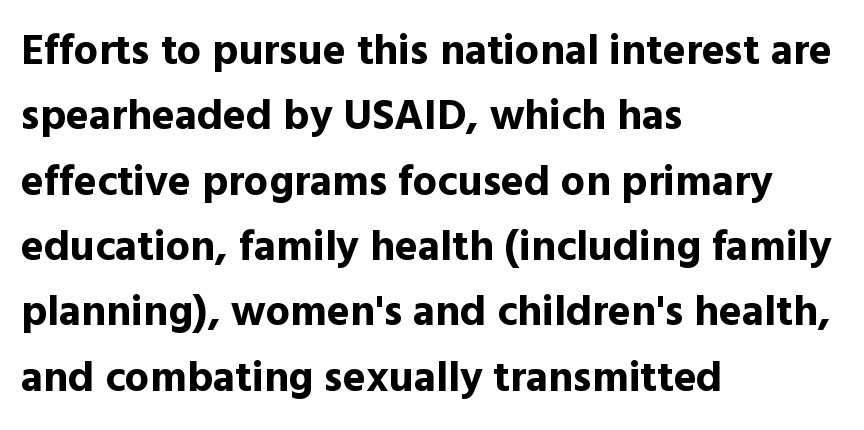
The image shows 43 px bold sans-serif type, upright; set left-aligned, normal line spacing (1.52x), normal letter spacing, not underlined; a medium x-height.
